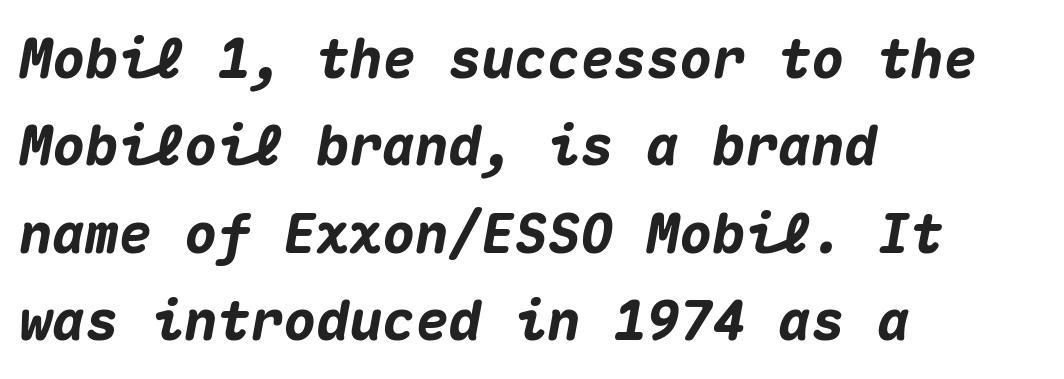
The image shows 55 px heavy type, italic (leaning right), monospaced; set left-aligned, normal line spacing (1.59x), normal letter spacing, not underlined; medium stroke contrast and a medium x-height.
